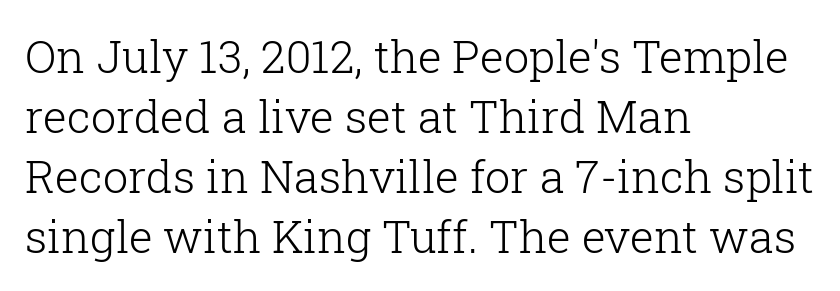
Q: Is the text bold? A: No.
Q: Is the text italic (slanted)? A: No, it is upright.
Q: Is the typeface a serif or a sans-serif typeface? A: Serif.
Q: Is the text underlined? A: No.
Q: How is the paragraph aligned? A: Left-aligned.
Q: Is the spacing between letters normal or unusually wide? A: Normal.
Q: Is the spacing between lines tight, normal or loose? A: Normal.
Q: Width (condensed, normal, or wide)? A: Normal.
Q: Stroke contrast? A: Low.
Q: x-height? A: Medium.
Q: Monospaced? A: No.
